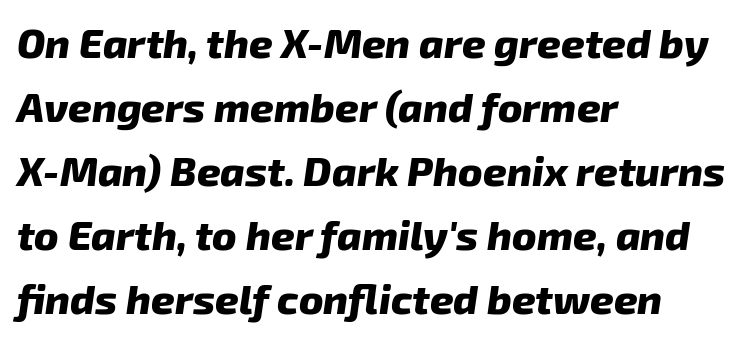
{"italic": "yes", "lean": "right", "slant_degrees": 8, "bold": "yes", "weight": "heavy", "width": "normal", "stroke_contrast": "low", "x_height": "medium", "monospaced": "no", "underline": "no", "align": "left", "line_spacing": "normal", "line_spacing_ratio": 1.56, "letter_spacing": "normal", "letter_spacing_em": 0.0, "glyph_px": 41}
